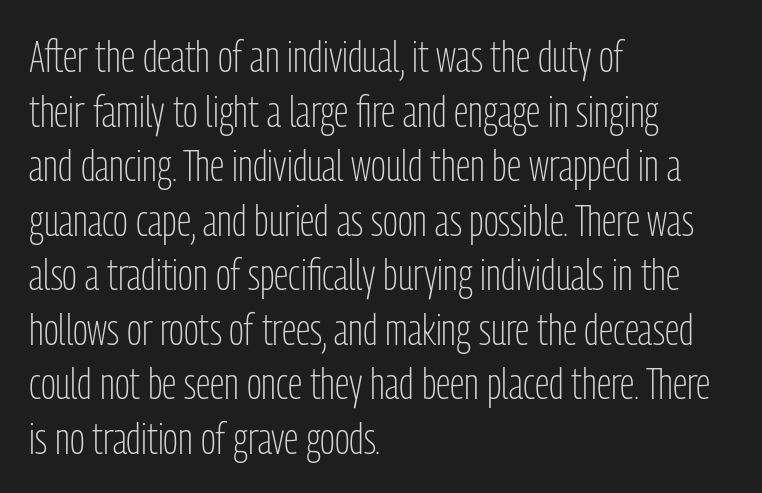
{"serif": "no", "italic": "no", "bold": "no", "weight": "light", "width": "condensed", "stroke_contrast": "low", "x_height": "medium", "monospaced": "no", "underline": "no", "align": "left", "line_spacing_ratio": 1.24, "letter_spacing": "normal", "letter_spacing_em": 0.0, "glyph_px": 44}
